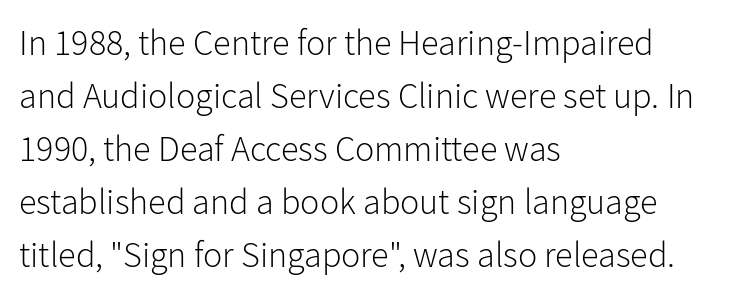
The image shows 36 px light sans-serif type, upright; set left-aligned, normal line spacing (1.47x), normal letter spacing, not underlined; low stroke contrast and a medium x-height.
